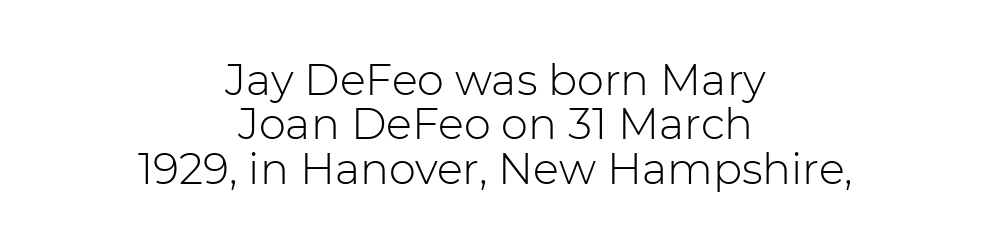
Q: Is the text bold? A: No.
Q: Is the text italic (slanted)? A: No, it is upright.
Q: Is the typeface a serif or a sans-serif typeface? A: Sans-serif.
Q: Is the text underlined? A: No.
Q: How is the paragraph aligned? A: Centered.
Q: Is the spacing between letters normal or unusually wide? A: Normal.
Q: Is the spacing between lines tight, normal or loose? A: Tight.
Q: Width (condensed, normal, or wide)? A: Normal.
Q: Stroke contrast? A: Low.
Q: x-height? A: Medium.
Q: Monospaced? A: No.
